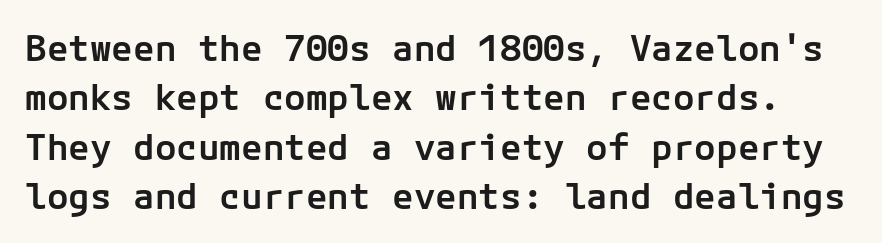
The image shows 36 px semibold sans-serif type, upright; set normal line spacing (1.37x), normal letter spacing, not underlined; low stroke contrast and a medium x-height.
